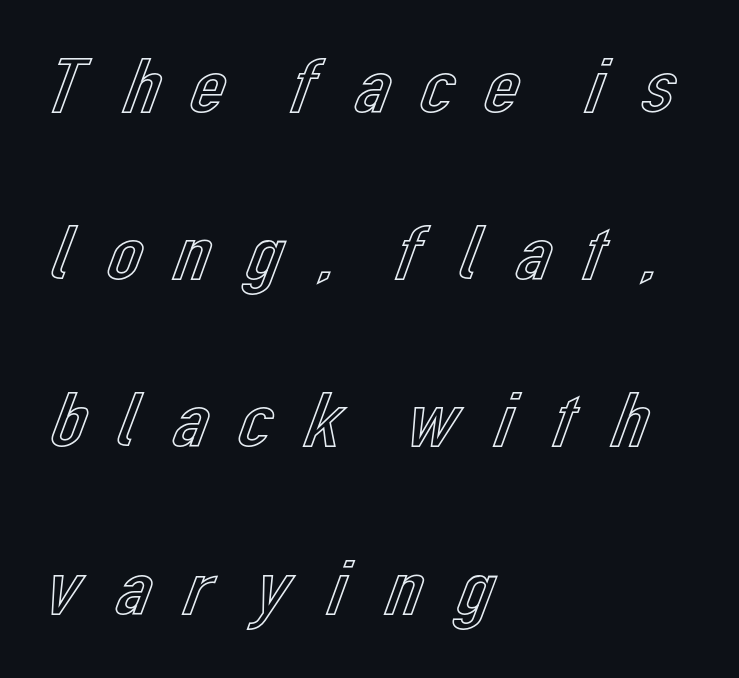
The image shows 80 px text type; set left-aligned, loose line spacing (2.09x), unusually wide letter spacing (+0.27 em), not underlined; a medium x-height.
